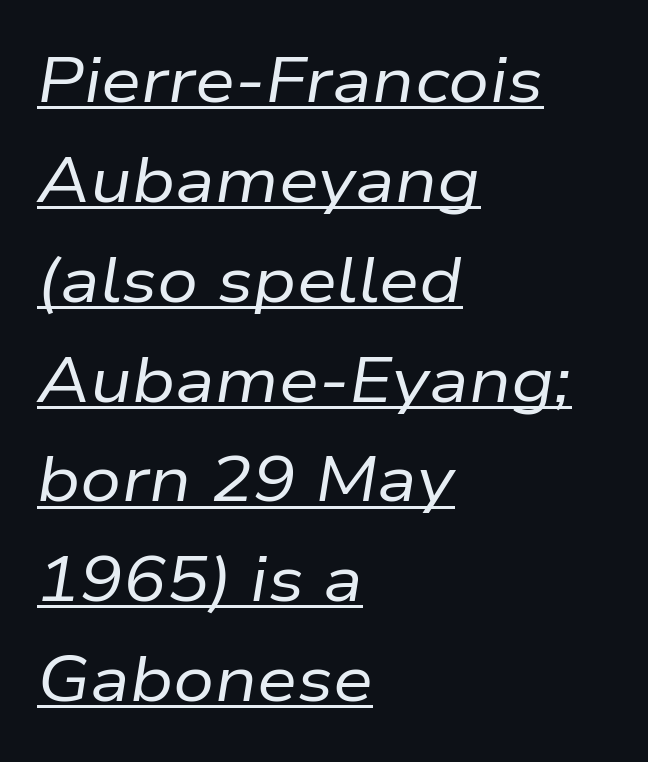
The image shows 64 px regular-weight type, italic (leaning right); set left-aligned, normal line spacing (1.56x), normal letter spacing, underlined; low stroke contrast and a medium x-height.
